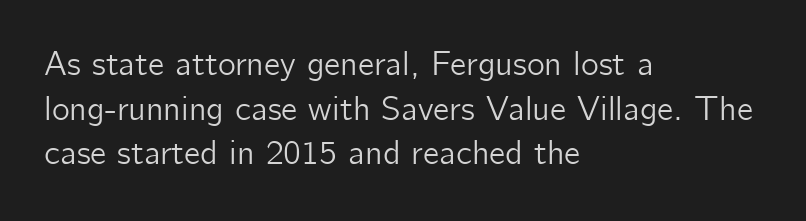
Q: Is the text italic (slanted)? A: No, it is upright.
Q: Is the typeface a serif or a sans-serif typeface? A: Sans-serif.
Q: Is the text underlined? A: No.
Q: How is the paragraph aligned? A: Left-aligned.
Q: Is the spacing between letters normal or unusually wide? A: Normal.
Q: Is the spacing between lines tight, normal or loose? A: Normal.
Q: Width (condensed, normal, or wide)? A: Normal.
Q: Stroke contrast? A: Low.
Q: x-height? A: Medium.
Q: Monospaced? A: No.
